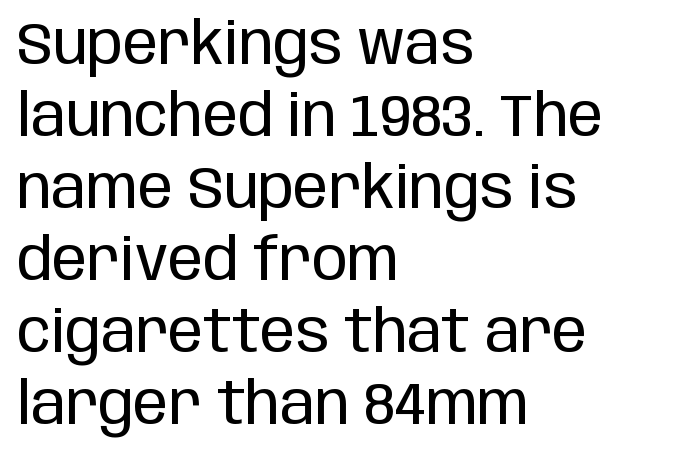
{"serif": "no", "italic": "no", "bold": "no", "weight": "regular", "width": "condensed", "stroke_contrast": "low", "x_height": "large", "monospaced": "no", "underline": "no", "align": "left", "line_spacing_ratio": 1.22, "letter_spacing": "normal", "letter_spacing_em": 0.0, "glyph_px": 59}
